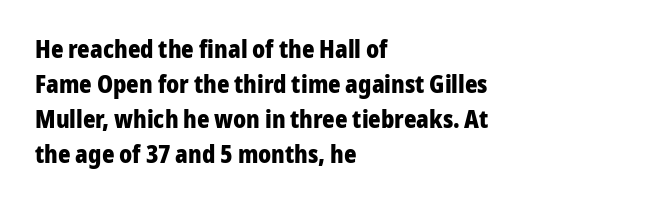
The image shows 24 px bold type, upright; set left-aligned, normal line spacing (1.46x), normal letter spacing, not underlined.
